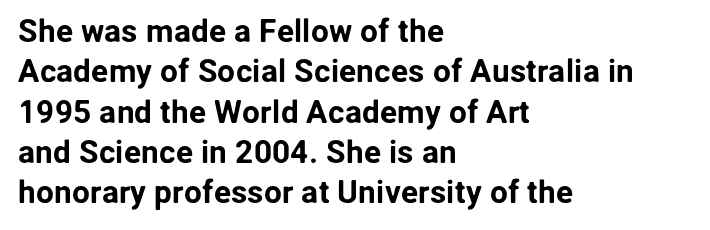
The image shows 32 px sans-serif type, upright; set left-aligned, normal line spacing (1.26x), normal letter spacing, not underlined; low stroke contrast and a medium x-height.
